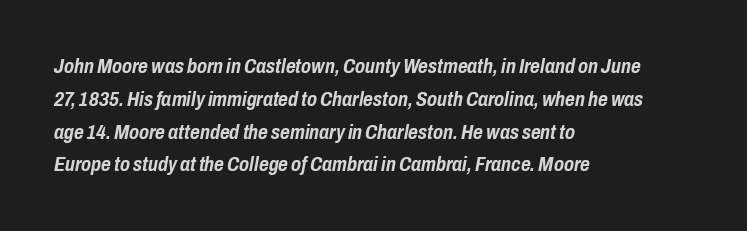
Characters are canted at an angle relative to the baseline's perpendicular. Caption: bold face, heavy strokes. Just letters on the line, the space beneath them empty. Each new line begins a customary step beneath the previous one. Line starts are locked; line ends wander. These lines keep a tight, regular rhythm from letter to letter.
